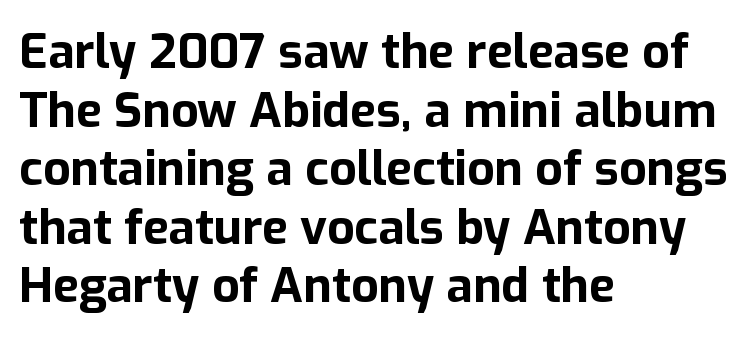
{"serif": "no", "italic": "no", "bold": "yes", "weight": "bold", "width": "normal", "stroke_contrast": "low", "x_height": "medium", "monospaced": "no", "underline": "no", "align": "left", "line_spacing_ratio": 1.22, "letter_spacing": "normal", "letter_spacing_em": 0.0, "glyph_px": 48}
